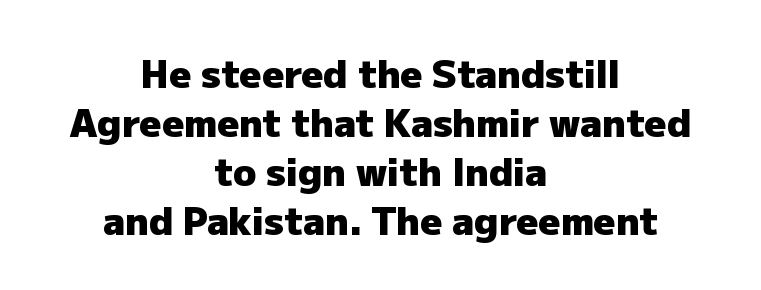
{"serif": "no", "italic": "no", "bold": "yes", "weight": "heavy", "width": "normal", "stroke_contrast": "low", "x_height": "medium", "monospaced": "no", "underline": "no", "align": "center", "line_spacing": "normal", "line_spacing_ratio": 1.29, "letter_spacing": "normal", "letter_spacing_em": 0.0, "glyph_px": 38}
